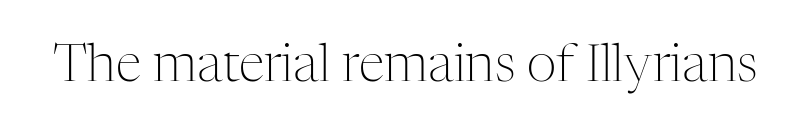
Q: Is the text bold? A: No.
Q: Is the text italic (slanted)? A: No, it is upright.
Q: Is the typeface a serif or a sans-serif typeface? A: Serif.
Q: Is the text underlined? A: No.
Q: Is the spacing between letters normal or unusually wide? A: Normal.
Q: Width (condensed, normal, or wide)? A: Normal.
Q: Stroke contrast? A: Medium.
Q: x-height? A: Medium.
Q: Monospaced? A: No.
